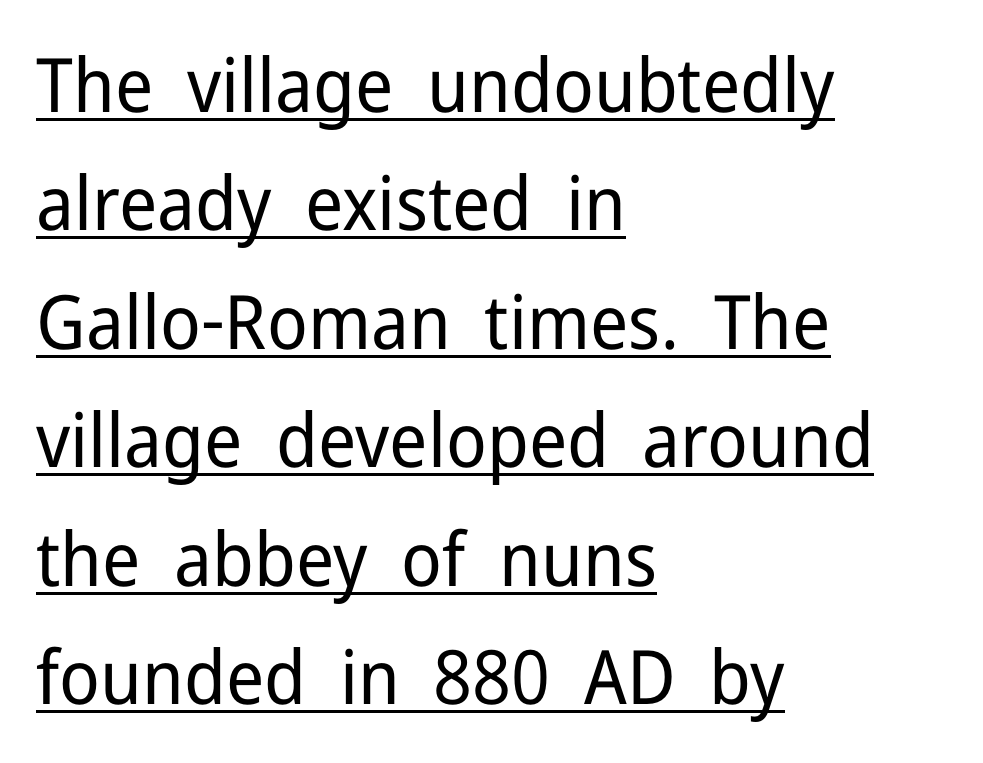
The image shows 75 px regular-weight sans-serif type, upright; set left-aligned, normal line spacing (1.58x), normal letter spacing, underlined; low stroke contrast and a medium x-height.
